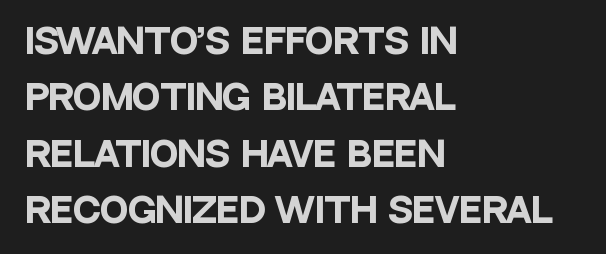
Q: Is the text bold? A: Yes.
Q: Is the text italic (slanted)? A: No, it is upright.
Q: Is the typeface a serif or a sans-serif typeface? A: Sans-serif.
Q: Is the text underlined? A: No.
Q: How is the paragraph aligned? A: Left-aligned.
Q: Is the spacing between letters normal or unusually wide? A: Normal.
Q: Is the spacing between lines tight, normal or loose? A: Normal.
Q: Width (condensed, normal, or wide)? A: Condensed.
Q: Stroke contrast? A: Low.
Q: x-height? A: Large.
Q: Monospaced? A: No.
